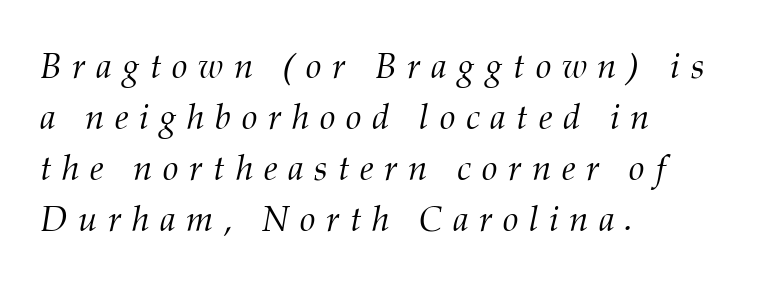
The image shows 35 px light serif type, italic (leaning right); set left-aligned, normal line spacing (1.46x), unusually wide letter spacing (+0.3 em), not underlined; medium stroke contrast and a medium x-height.
